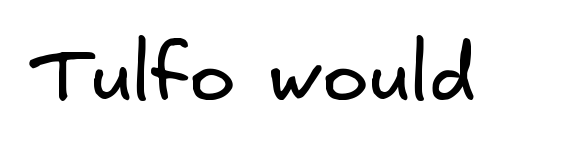
{"serif": "no", "bold": "no", "weight": "regular", "width": "normal", "stroke_contrast": "low", "x_height": "small", "underline": "no", "letter_spacing": "normal", "letter_spacing_em": 0.0, "glyph_px": 78}
